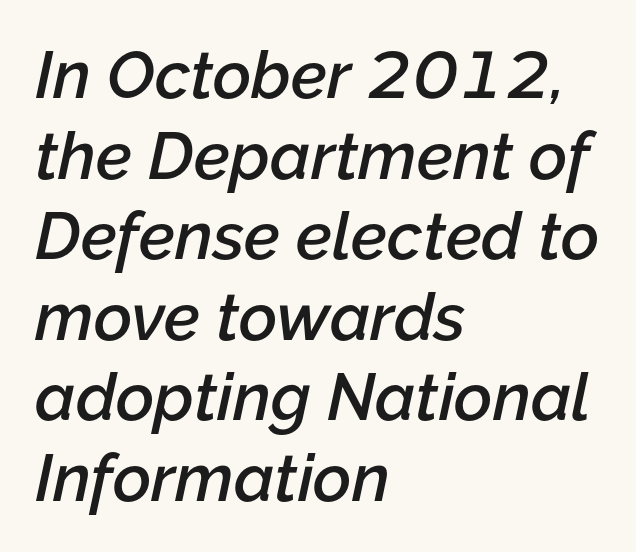
The image shows 66 px semibold type, italic (leaning right); set left-aligned, line spacing 1.22x, normal letter spacing, not underlined; low stroke contrast and a medium x-height.
